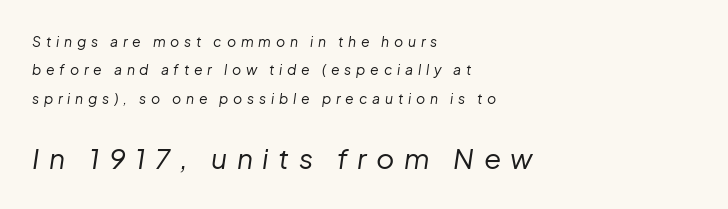
The image shows 28 px regular-weight type, italic (leaning right); set left-aligned, loose line spacing (2.02x), unusually wide letter spacing (+0.34 em), not underlined; the second (bottom) block is 2.0x larger; low stroke contrast and a medium x-height.
